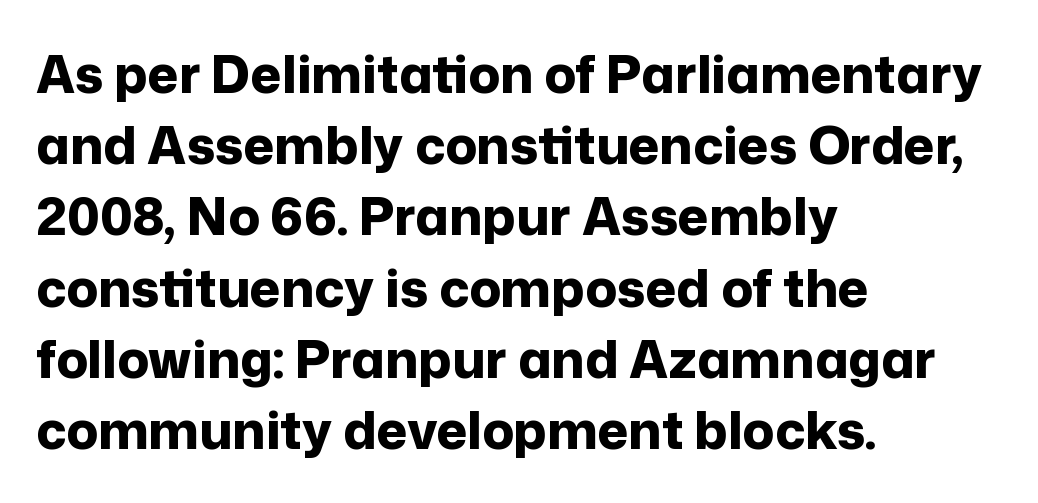
Q: Is the text bold? A: Yes.
Q: Is the text italic (slanted)? A: No, it is upright.
Q: Is the typeface a serif or a sans-serif typeface? A: Sans-serif.
Q: Is the text underlined? A: No.
Q: How is the paragraph aligned? A: Left-aligned.
Q: Is the spacing between letters normal or unusually wide? A: Normal.
Q: Is the spacing between lines tight, normal or loose? A: Normal.
Q: Width (condensed, normal, or wide)? A: Normal.
Q: Stroke contrast? A: Low.
Q: x-height? A: Medium.
Q: Monospaced? A: No.
